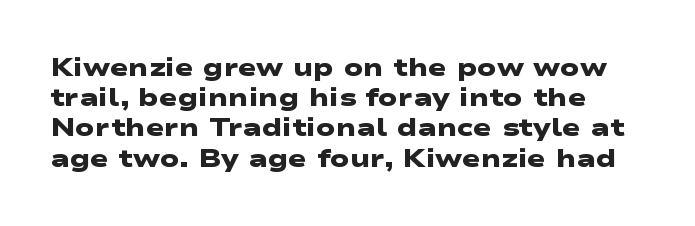
The image shows 25 px bold type; set line spacing 1.21x, normal letter spacing, not underlined.
